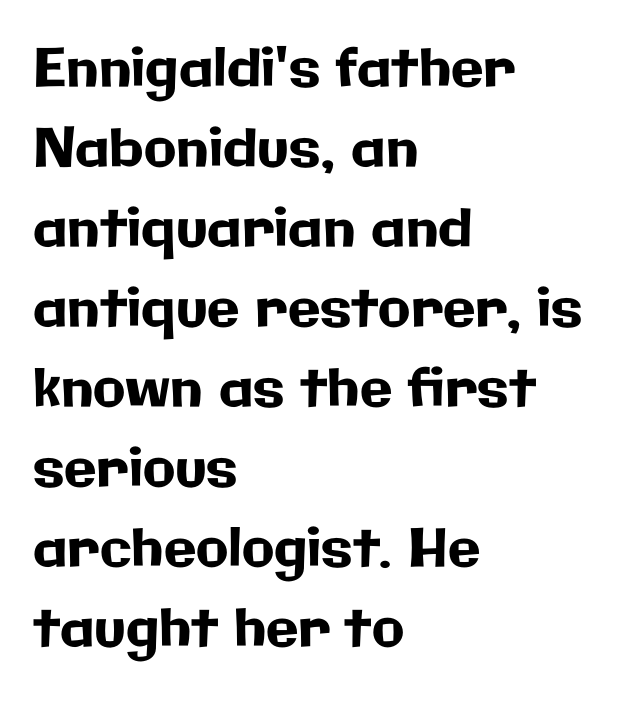
The image shows 53 px sans-serif type, upright; set left-aligned, normal line spacing (1.51x), normal letter spacing, not underlined; low stroke contrast and a medium x-height.
